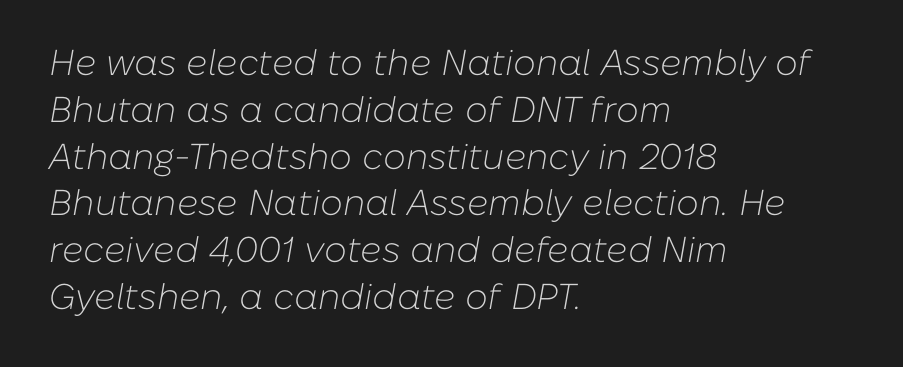
{"italic": "yes", "lean": "right", "slant_degrees": 10, "bold": "no", "weight": "light", "width": "normal", "stroke_contrast": "low", "x_height": "medium", "monospaced": "no", "underline": "no", "align": "left", "line_spacing": "normal", "line_spacing_ratio": 1.3, "letter_spacing": "normal", "letter_spacing_em": 0.0, "glyph_px": 36}
